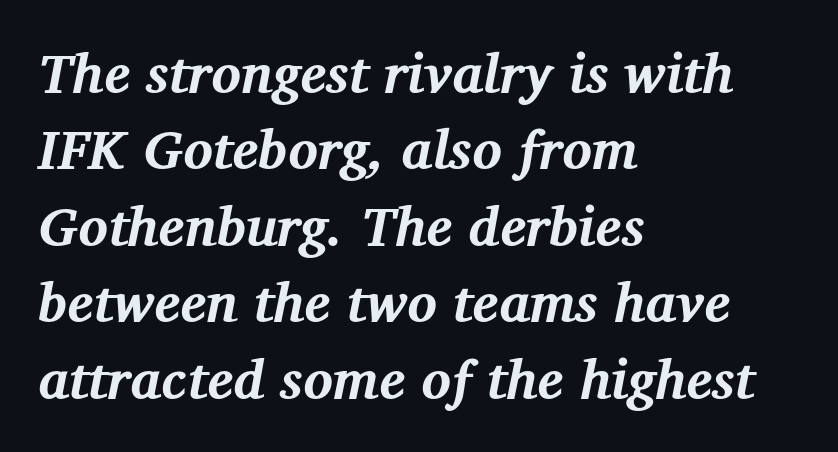
The setting favours the left margin, as ordinary paragraphs usually do. Unmarked baselines from the first word to the last. Stroke thickness is high; the sample reads as a true bold. Check where the strokes stop: tiny serifs finish them off.
